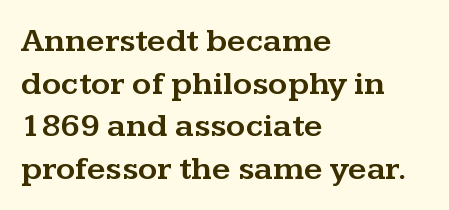
Q: Is the text italic (slanted)? A: No, it is upright.
Q: Is the typeface a serif or a sans-serif typeface? A: Serif.
Q: Is the text underlined? A: No.
Q: How is the paragraph aligned? A: Left-aligned.
Q: Is the spacing between letters normal or unusually wide? A: Normal.
Q: Is the spacing between lines tight, normal or loose? A: Normal.
Q: Width (condensed, normal, or wide)? A: Wide.
Q: Stroke contrast? A: Medium.
Q: x-height? A: Medium.
Q: Monospaced? A: No.
